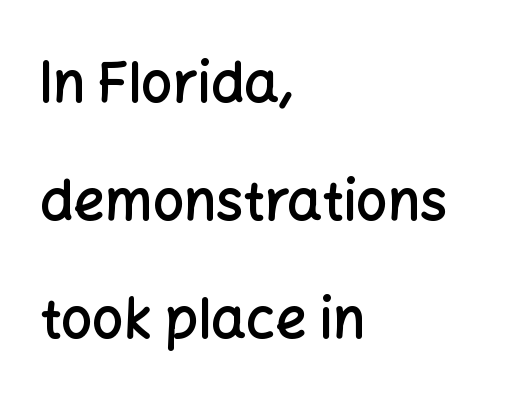
The image shows 55 px semibold sans-serif type, upright; set left-aligned, loose line spacing (2.15x), normal letter spacing, not underlined; low stroke contrast and a medium x-height.
